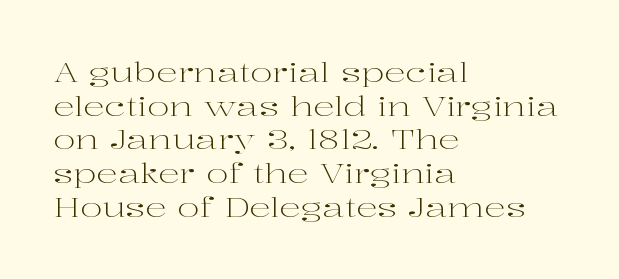
{"italic": "no", "bold": "no", "underline": "no", "align": "left", "line_spacing": "normal", "line_spacing_ratio": 1.25, "letter_spacing": "normal", "letter_spacing_em": 0.0, "glyph_px": 27}
